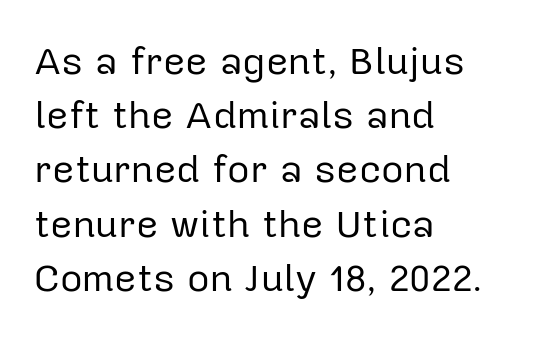
The font is comparable to plain body text, perhaps lighter. The baseline area is clear. Observe the absence of serifs on each vertical stroke in this sample. Think of a printed novel: that variable character pitch is what you see here. The axis of the letterforms is exactly vertical. Every row of glyphs begins at an identical x-position on the left.
